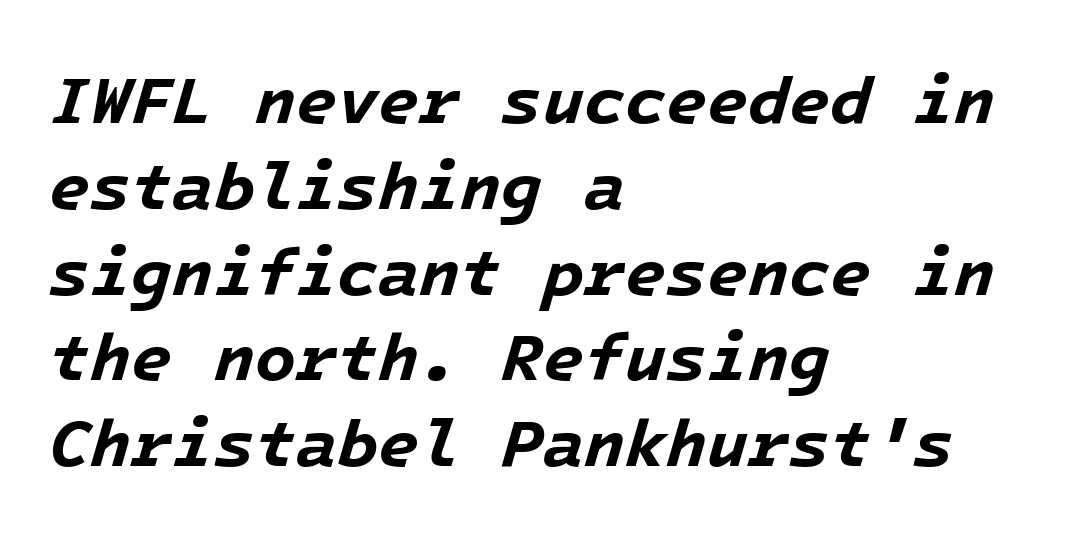
Q: Is the text bold? A: Yes.
Q: Is the text italic (slanted)? A: Yes, it leans right by about 16 degrees.
Q: Is the text underlined? A: No.
Q: How is the paragraph aligned? A: Left-aligned.
Q: Is the spacing between letters normal or unusually wide? A: Normal.
Q: Is the spacing between lines tight, normal or loose? A: Normal.
Q: Width (condensed, normal, or wide)? A: Normal.
Q: Stroke contrast? A: Low.
Q: x-height? A: Medium.
